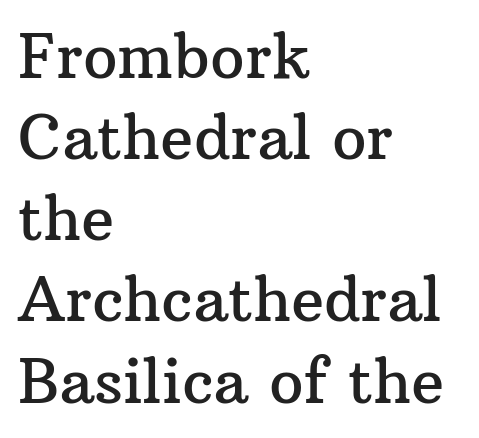
The image shows 61 px serif type, upright; set left-aligned, normal line spacing (1.33x), normal letter spacing, not underlined; medium stroke contrast and a medium x-height.
